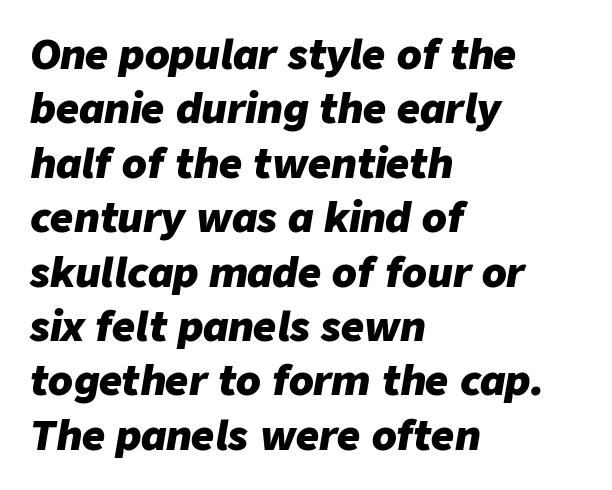
{"italic": "yes", "lean": "right", "slant_degrees": 9, "bold": "yes", "weight": "heavy", "width": "normal", "stroke_contrast": "low", "x_height": "medium", "monospaced": "no", "underline": "no", "align": "left", "line_spacing": "normal", "line_spacing_ratio": 1.36, "letter_spacing": "normal", "letter_spacing_em": 0.0, "glyph_px": 40}
